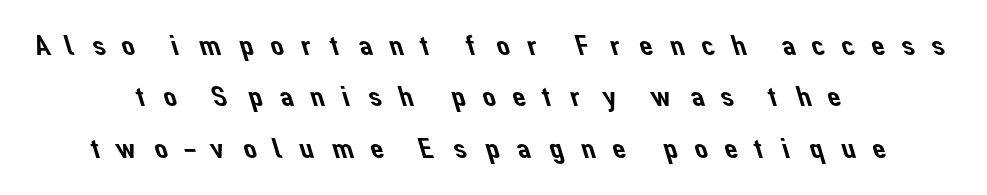
Q: Is the typeface a serif or a sans-serif typeface? A: Sans-serif.
Q: Is the text underlined? A: No.
Q: How is the paragraph aligned? A: Centered.
Q: Is the spacing between letters normal or unusually wide? A: Unusually wide.
Q: Width (condensed, normal, or wide)? A: Normal.
Q: Stroke contrast? A: Low.
Q: x-height? A: Medium.
Q: Monospaced? A: No.
